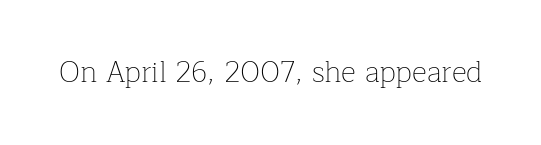
These lines were composed using upright roman letters. Stroke terminals: seriffed. Underline: absent. A quiet, ordinary-to-light weight characterises the typeface. Glyph-to-glyph distance matches everyday printed text.
